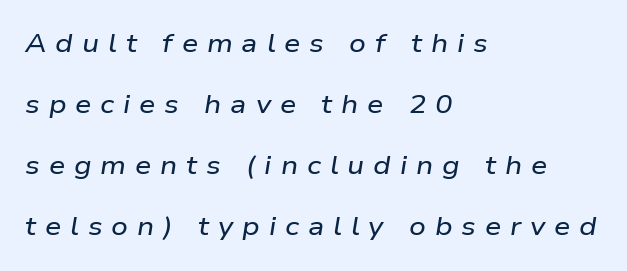
Q: Is the text italic (slanted)? A: Yes, it leans right by about 9 degrees.
Q: Is the text underlined? A: No.
Q: How is the paragraph aligned? A: Left-aligned.
Q: Is the spacing between letters normal or unusually wide? A: Unusually wide.
Q: Is the spacing between lines tight, normal or loose? A: Loose.
